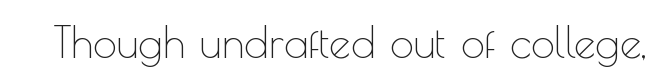
Q: Is the text bold? A: No.
Q: Is the text italic (slanted)? A: No, it is upright.
Q: Is the typeface a serif or a sans-serif typeface? A: Sans-serif.
Q: Is the text underlined? A: No.
Q: Is the spacing between letters normal or unusually wide? A: Normal.
Q: Width (condensed, normal, or wide)? A: Normal.
Q: x-height? A: Small.
Q: Monospaced? A: No.
